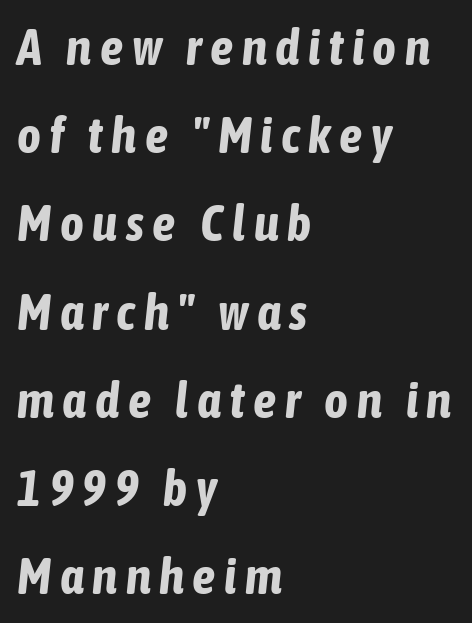
Spacing verdict: proportional, widths tailored to each character. The typography opts for an oblique posture over an upright one. The glyphs are unaccompanied by any horizontal stroke below them. Compared with an ordinary text face, these strokes are far heavier — a full bold.
